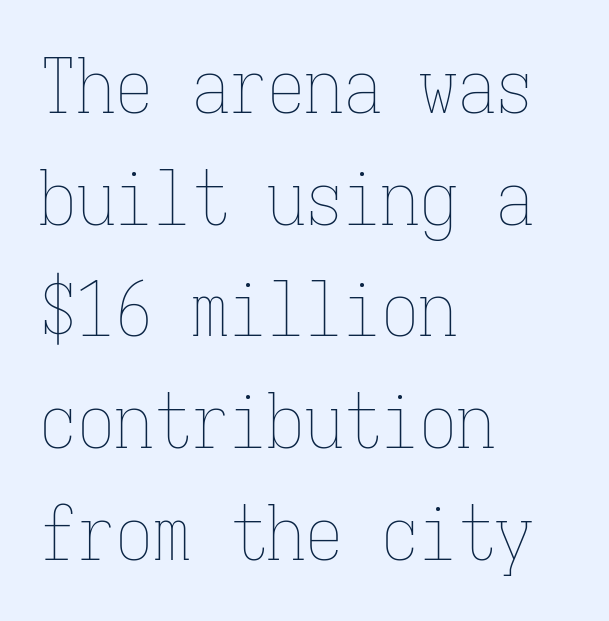
Only glyphs here, with clear space below each row. The letters stand upright; this is a roman face. The compositor pushed each line to the left boundary. Successive baselines arrive at the customary interval. Here the designer chose a console-style face with uniform glyph widths.
